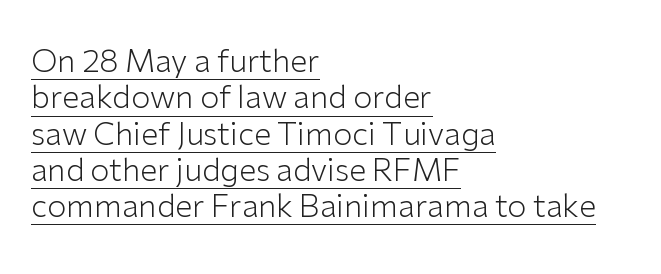
The image shows 31 px light sans-serif type, upright; set left-aligned, line spacing 1.17x, normal letter spacing, underlined; low stroke contrast and a medium x-height.
